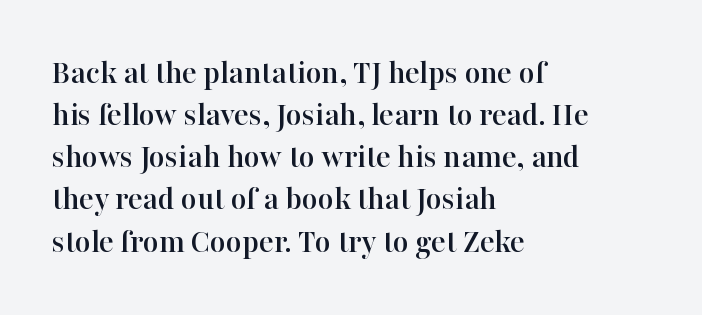
{"serif": "yes", "italic": "no", "width": "normal", "stroke_contrast": "high", "x_height": "medium", "monospaced": "no", "underline": "no", "align": "left", "line_spacing_ratio": 1.24, "letter_spacing": "normal", "letter_spacing_em": 0.0, "glyph_px": 34}
